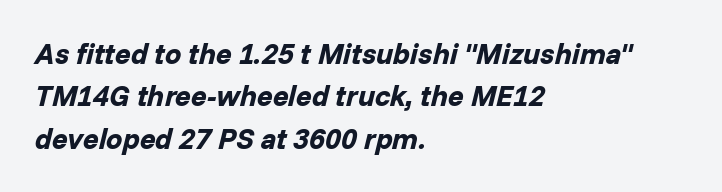
The image shows 29 px bold type, italic (leaning right); set left-aligned, normal line spacing (1.46x), normal letter spacing, not underlined; low stroke contrast and a medium x-height.
